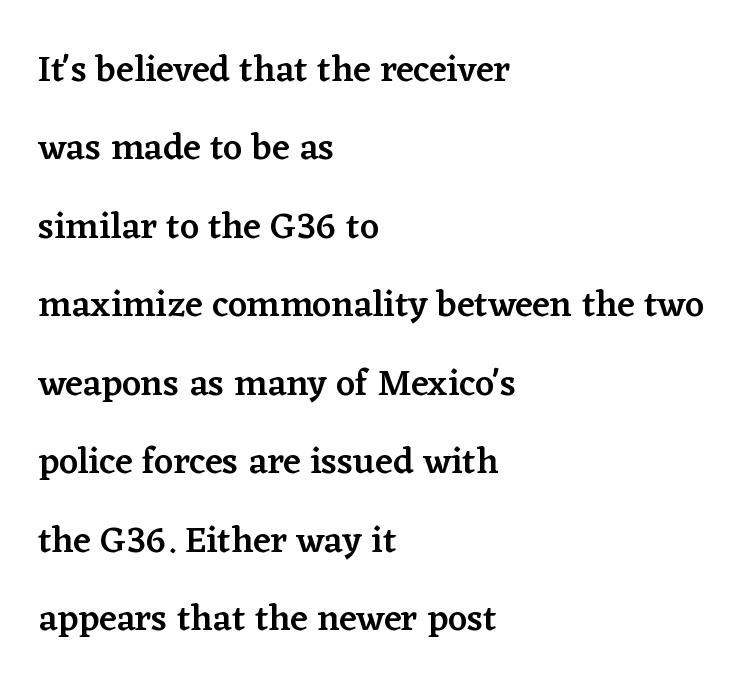
Stems and bowls a touch heavier than normal — semibold. Check under the words: just untouched page. In terms of letterform style, serifs are clearly present. A typesetter would call this proportional, since set widths differ per character.
